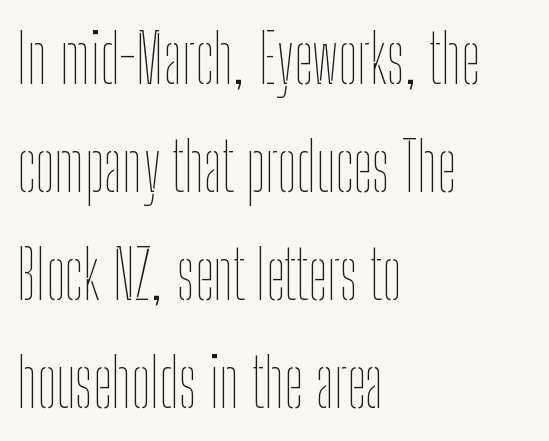
The image shows 68 px thin, condensed type, upright; set left-aligned, normal line spacing (1.59x), normal letter spacing, not underlined; low stroke contrast and a medium x-height.
